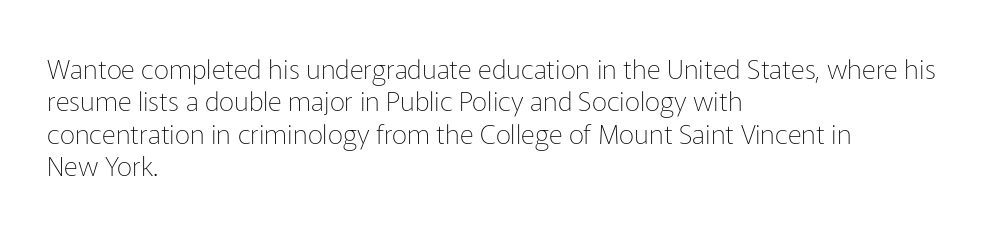
Q: Is the text bold? A: No.
Q: Is the text italic (slanted)? A: No, it is upright.
Q: Is the text underlined? A: No.
Q: How is the paragraph aligned? A: Left-aligned.
Q: Is the spacing between letters normal or unusually wide? A: Normal.
